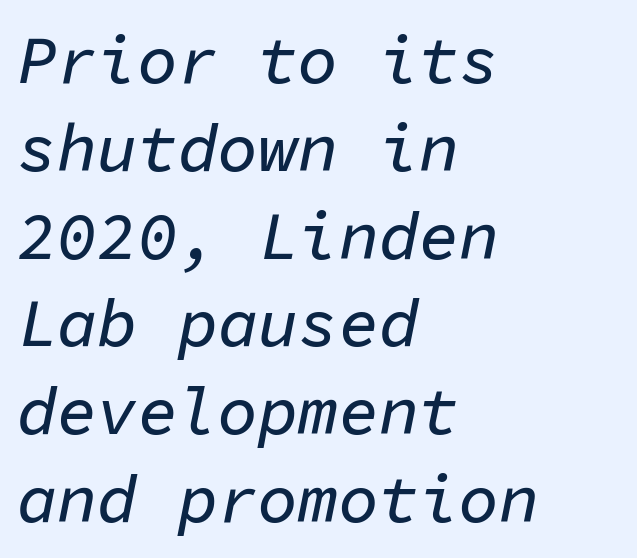
The image shows 67 px text type, italic (leaning right), monospaced; set left-aligned, normal line spacing (1.31x), normal letter spacing, not underlined; low stroke contrast and a medium x-height.
